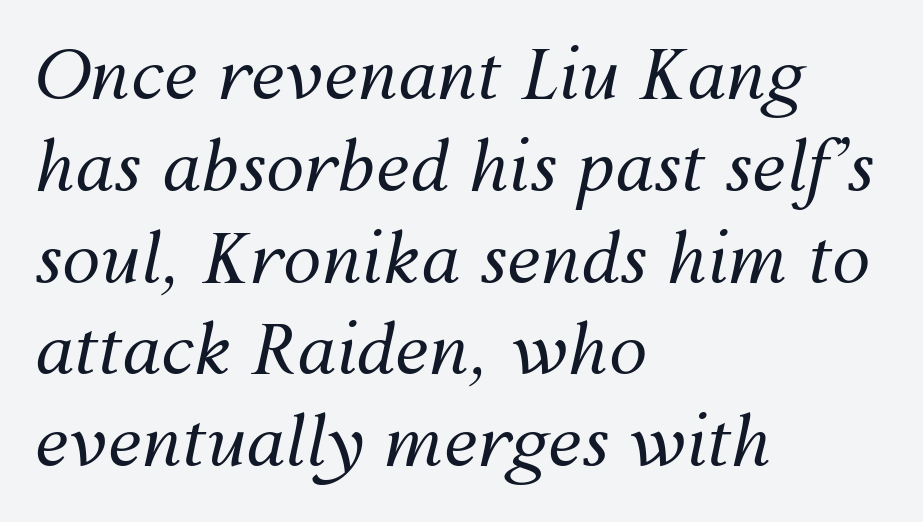
{"italic": "yes", "lean": "right", "slant_degrees": 12, "bold": "no", "weight": "regular", "width": "normal", "stroke_contrast": "medium", "x_height": "medium", "monospaced": "no", "underline": "no", "align": "left", "line_spacing": "normal", "line_spacing_ratio": 1.33, "letter_spacing": "normal", "letter_spacing_em": 0.0, "glyph_px": 69}
